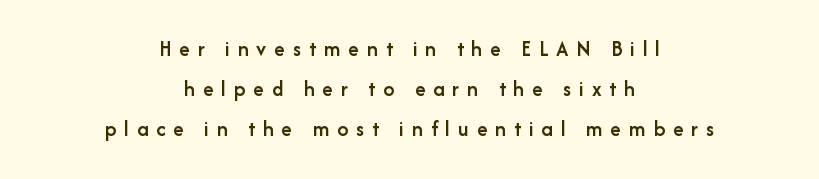
Horizontal alignment here is central, giving a formal, balanced look. The horizontal fit of the characters is loose and conspicuously gappy. This rendering features lettering with no underline. The passage shown is semibold, sitting just below true bold.
